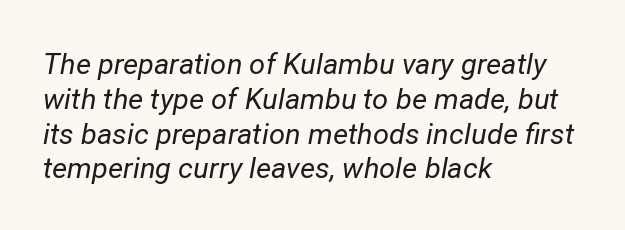
{"italic": "yes", "lean": "right", "slant_degrees": 12, "bold": "no", "weight": "regular", "width": "normal", "stroke_contrast": "low", "x_height": "medium", "monospaced": "no", "underline": "no", "align": "left", "line_spacing_ratio": 1.2, "letter_spacing": "normal", "letter_spacing_em": 0.0, "glyph_px": 29}
